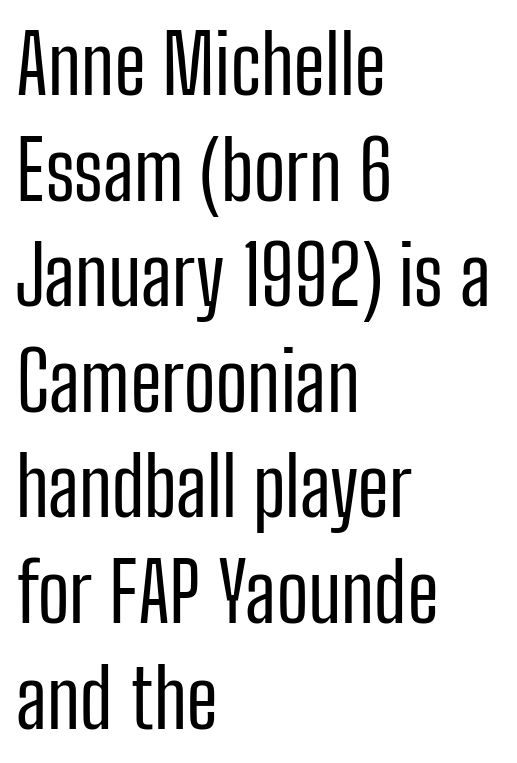
Q: Is the text bold? A: No.
Q: Is the text italic (slanted)? A: No, it is upright.
Q: Is the typeface a serif or a sans-serif typeface? A: Sans-serif.
Q: Is the text underlined? A: No.
Q: How is the paragraph aligned? A: Left-aligned.
Q: Is the spacing between letters normal or unusually wide? A: Normal.
Q: Is the spacing between lines tight, normal or loose? A: Normal.
Q: Width (condensed, normal, or wide)? A: Condensed.
Q: Stroke contrast? A: Low.
Q: x-height? A: Medium.
Q: Monospaced? A: No.
